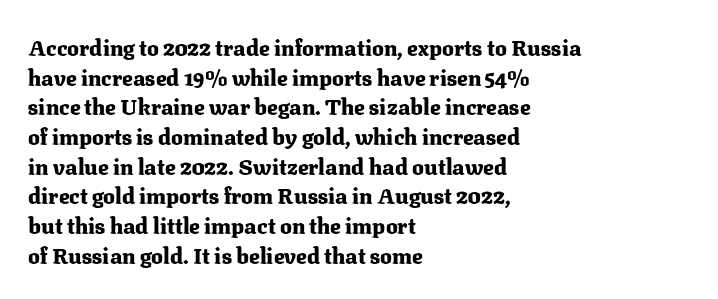
Caption: standard tracking, unaltered. Bold? Absolutely — the strokes are thick and heavy. Where is the straight margin? On the left. The line-height multiplier appears to be the usual default. Underlining? Definitely not there. Upright lettering throughout.
